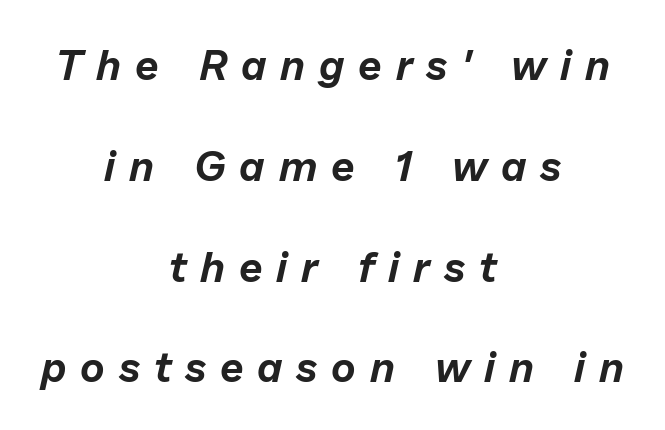
Each line is balanced around a shared central axis. The area under the type is left untouched. Baseline-to-baseline distance is far greater than the letter height. The rendering uses natural spacing where letterforms have individual widths. The letterforms stand isolated, each surrounded by extra space. The lettering tilts uniformly, giving the passage an italic look.
